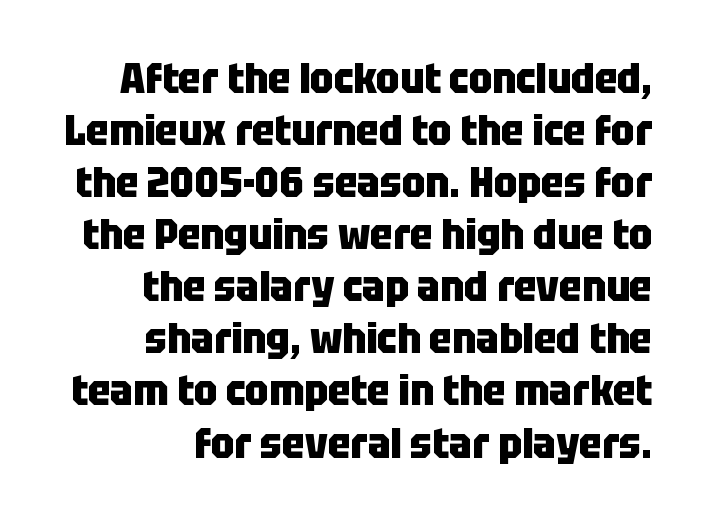
Do the characters align in a grid? No, the font is proportional. Tall strokes in this sample are plumb rather than angled. This sample uses a sans-serif face. Strong, thick strokes mark this as bold type. The foot of each line stays bare and open. Letter spacing: default.
